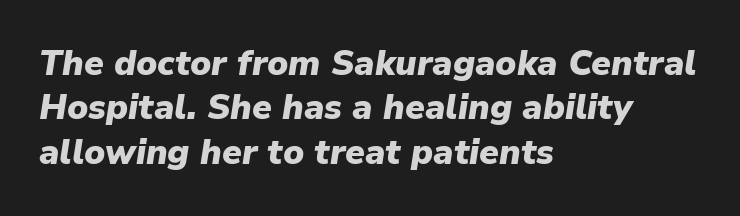
{"italic": "yes", "lean": "right", "slant_degrees": 9, "bold": "yes", "weight": "heavy", "width": "normal", "stroke_contrast": "low", "x_height": "medium", "monospaced": "no", "underline": "no", "align": "left", "line_spacing": "normal", "line_spacing_ratio": 1.27, "letter_spacing": "normal", "letter_spacing_em": 0.0, "glyph_px": 35}
